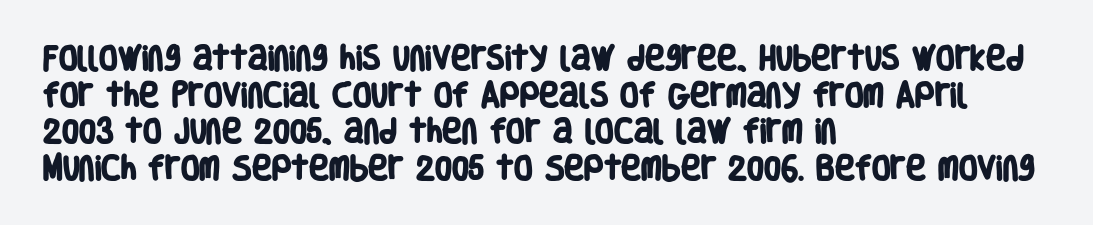
The image shows 27 px bold type; set left-aligned, normal line spacing (1.36x), normal letter spacing, not underlined.
